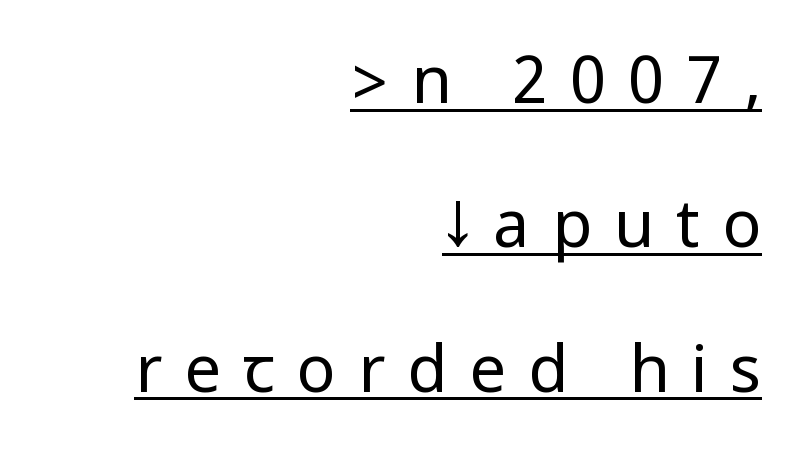
Q: Is the text bold? A: No.
Q: Is the text italic (slanted)? A: No, it is upright.
Q: Is the typeface a serif or a sans-serif typeface? A: Sans-serif.
Q: Is the text underlined? A: Yes.
Q: How is the paragraph aligned? A: Right-aligned.
Q: Is the spacing between letters normal or unusually wide? A: Unusually wide.
Q: Is the spacing between lines tight, normal or loose? A: Loose.
Q: Width (condensed, normal, or wide)? A: Condensed.
Q: Stroke contrast? A: Low.
